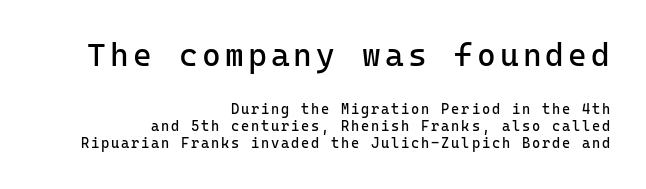
{"serif": "no", "italic": "no", "bold": "no", "weight": "regular", "width": "normal", "stroke_contrast": "low", "x_height": "medium", "monospaced": "yes", "underline": "no", "align": "right", "line_spacing_ratio": 1.23, "larger_block": "first", "size_ratio": 2.29, "glyph_px": 32}
